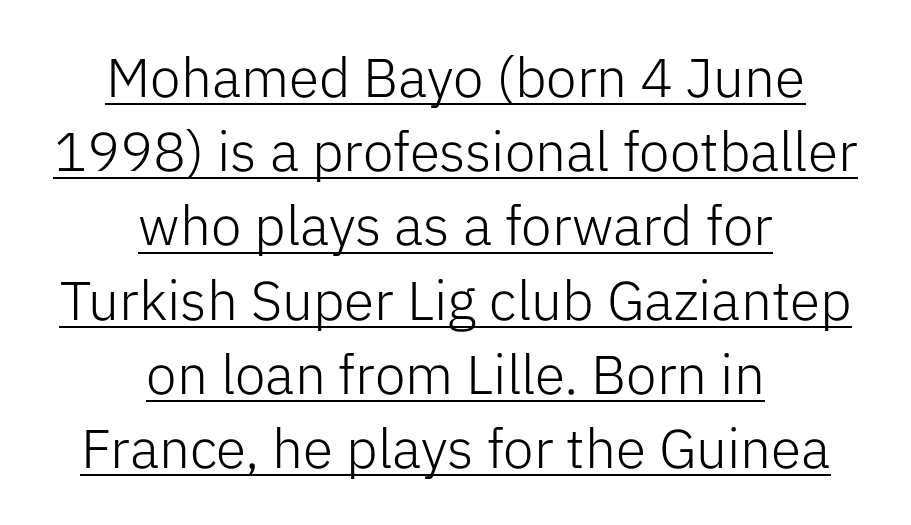
The image shows 55 px light sans-serif type, upright; set centered, normal line spacing (1.35x), normal letter spacing, underlined; low stroke contrast and a medium x-height.
